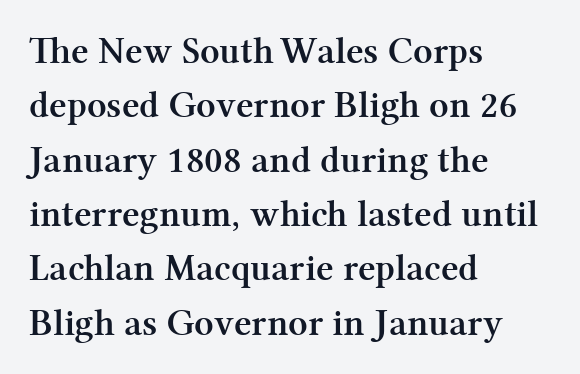
Q: Is the text bold? A: Yes.
Q: Is the text italic (slanted)? A: No, it is upright.
Q: Is the typeface a serif or a sans-serif typeface? A: Serif.
Q: Is the text underlined? A: No.
Q: How is the paragraph aligned? A: Left-aligned.
Q: Is the spacing between letters normal or unusually wide? A: Normal.
Q: Is the spacing between lines tight, normal or loose? A: Normal.
Q: Width (condensed, normal, or wide)? A: Normal.
Q: Stroke contrast? A: Medium.
Q: x-height? A: Medium.
Q: Monospaced? A: No.
